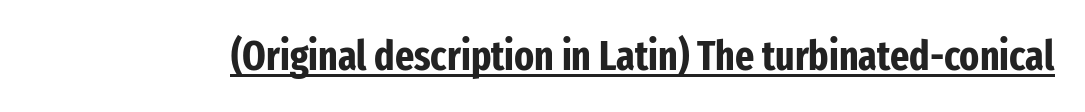
{"serif": "no", "italic": "no", "bold": "yes", "weight": "bold", "width": "condensed", "stroke_contrast": "low", "x_height": "medium", "monospaced": "no", "underline": "yes", "letter_spacing": "normal", "letter_spacing_em": 0.0, "glyph_px": 41}
